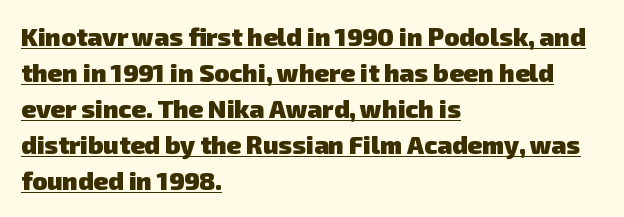
{"bold": "yes", "underline": "yes", "align": "left", "line_spacing": "normal", "line_spacing_ratio": 1.44, "letter_spacing": "normal", "letter_spacing_em": 0.0, "glyph_px": 25}
